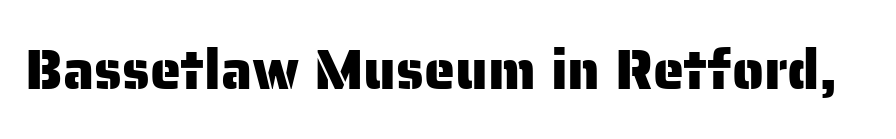
The image shows 56 px sans-serif type, upright; set normal letter spacing, not underlined; low stroke contrast and a medium x-height.
